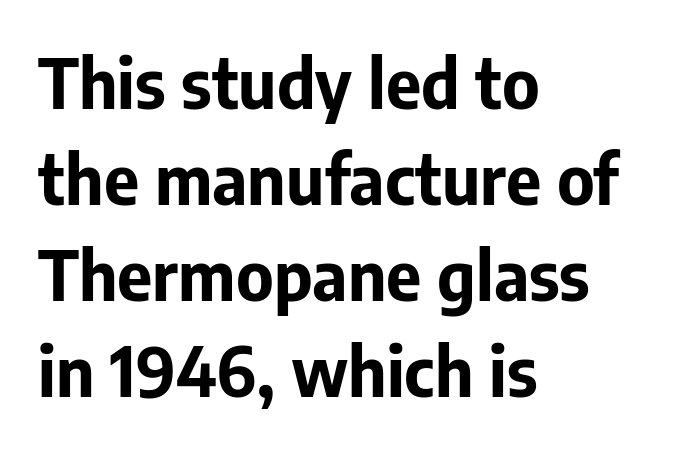
This is heavy type, rendered in bold. Does the leading feel generous? No, just average. Is there any slant? The stems are plumb. Serifs: no, the terminals of the letterforms are clean.
